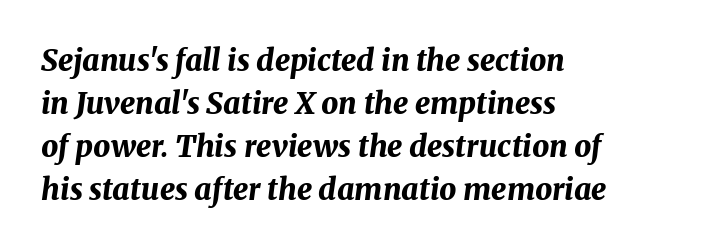
Each row of text sits above clean, open space. Rows of type keep a routine distance in the vertical direction. The text block is weighted toward the left margin, trailing off unevenly rightward. The passage shown leans; its letterforms are oblique.
